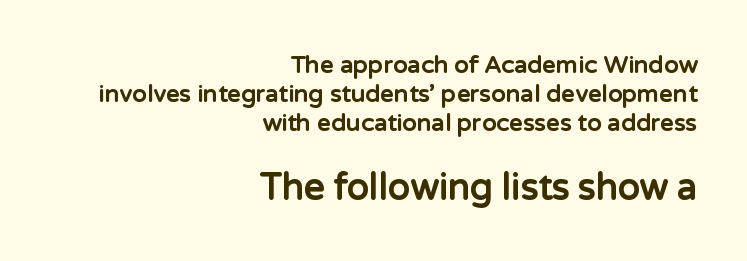
The image shows 36 px bold sans-serif type, upright; set right-aligned, line spacing 1.2x, normal letter spacing, not underlined; the second (bottom) block is 1.5x larger; low stroke contrast and a medium x-height.
